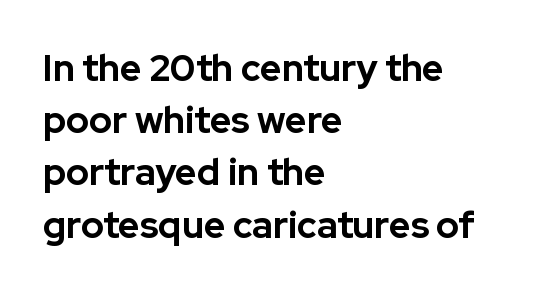
The font is running at its bold setting. The type is set solid horizontally, with unmodified tracking. It's the straight-up-and-down kind of type. Normally led — the rows are evenly, conventionally spaced. Type without underlining.
